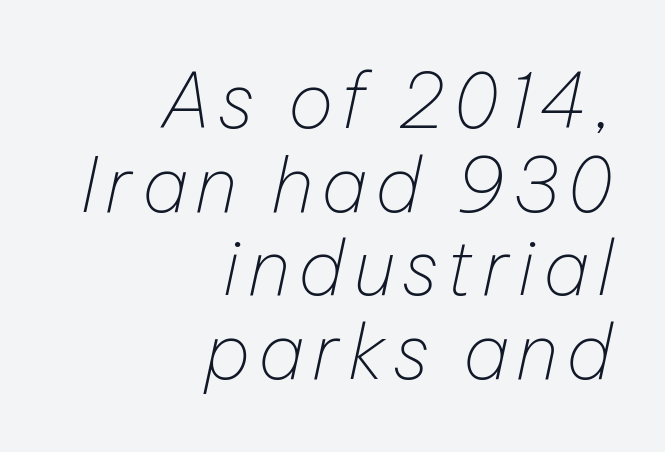
Q: Is the text bold? A: No.
Q: Is the text italic (slanted)? A: Yes, it leans right by about 12 degrees.
Q: Is the text underlined? A: No.
Q: How is the paragraph aligned? A: Right-aligned.
Q: Is the spacing between lines tight, normal or loose? A: Tight.
Q: Width (condensed, normal, or wide)? A: Normal.
Q: Stroke contrast? A: Low.
Q: x-height? A: Medium.
Q: Monospaced? A: No.
